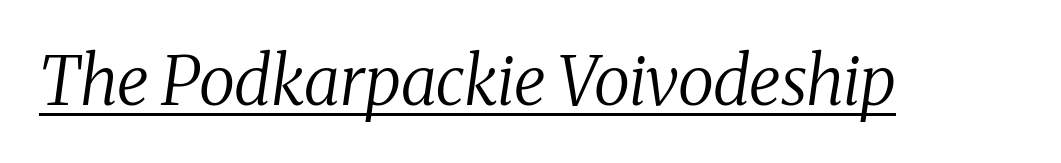
The string is rendered with underlining switched on. Yep, that's italic — everything's leaning. Varying glyph widths throughout — classic text-font behaviour. What stands out about the letter spacing? Nothing — it is the standard amount.
